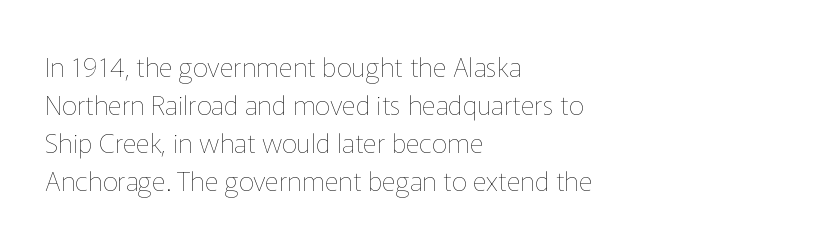
Q: Is the text bold? A: No.
Q: Is the text italic (slanted)? A: No, it is upright.
Q: Is the text underlined? A: No.
Q: How is the paragraph aligned? A: Left-aligned.
Q: Is the spacing between letters normal or unusually wide? A: Normal.
Q: Is the spacing between lines tight, normal or loose? A: Normal.
